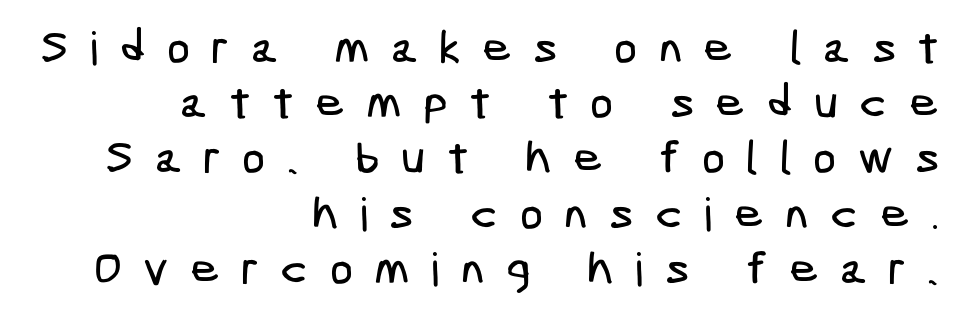
Q: Is the typeface a serif or a sans-serif typeface? A: Sans-serif.
Q: Is the text underlined? A: No.
Q: How is the paragraph aligned? A: Right-aligned.
Q: Is the spacing between letters normal or unusually wide? A: Unusually wide.
Q: Width (condensed, normal, or wide)? A: Condensed.
Q: Stroke contrast? A: Low.
Q: x-height? A: Medium.
